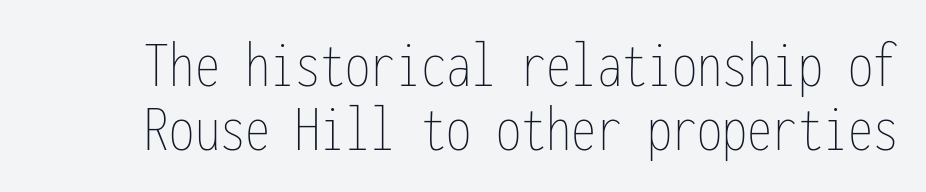
The image shows 67 px thin, condensed type, upright, monospaced; set tight line spacing (0.96x), normal letter spacing, not underlined; low stroke contrast and a medium x-height.
